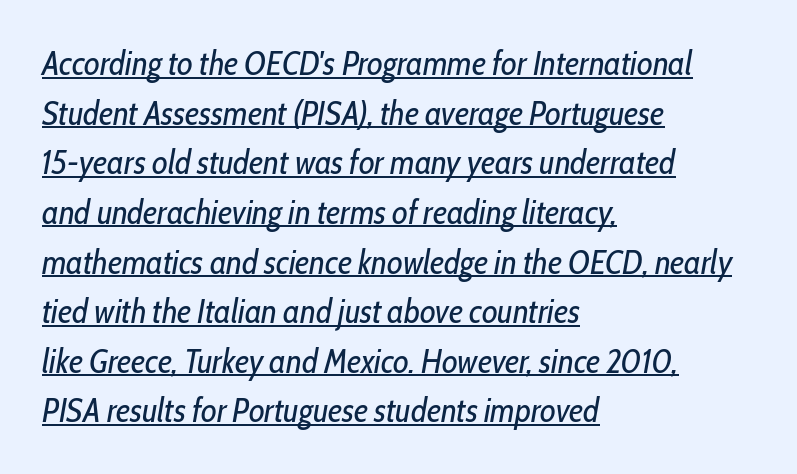
The image shows 34 px regular-weight, condensed type, italic (leaning right); set left-aligned, normal line spacing (1.46x), normal letter spacing, underlined; low stroke contrast and a medium x-height.
